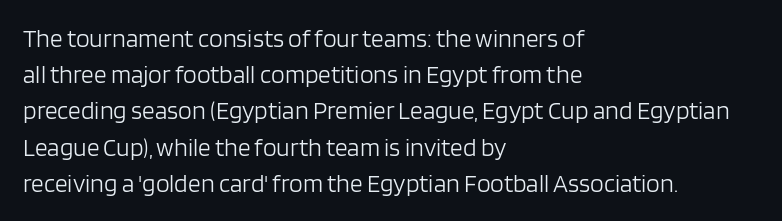
The image shows 25 px text type, upright; set left-aligned, normal line spacing (1.45x), normal letter spacing, not underlined.
